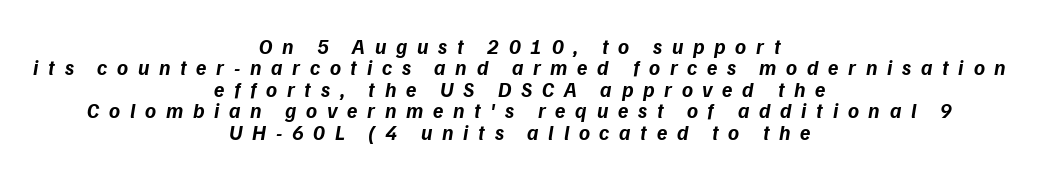
The vertical gap from one line to the next is small. This rendering widens character spacing well past its baseline value. Reading down the block, each line starts at a different indent, mirrored at its end. A typesetter would mark this as italic. A full-strength bold gives these letters their thick strokes.
